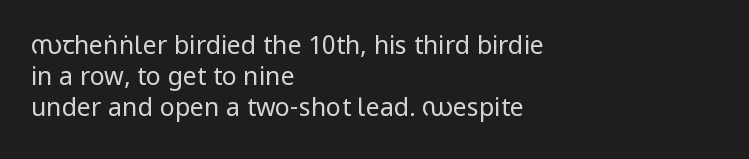
Spacing between characters is what you'd get straight out of the box. Ordinary non-slanted type is in use. The compositor pushed each line to the left boundary. Rows of type keep a routine distance in the vertical direction.
